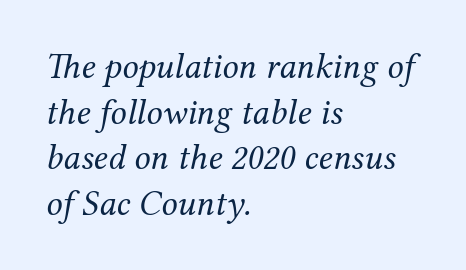
{"serif": "yes", "italic": "yes", "lean": "right", "slant_degrees": 12, "bold": "no", "weight": "regular", "width": "normal", "stroke_contrast": "medium", "x_height": "medium", "monospaced": "no", "underline": "no", "align": "left", "line_spacing": "normal", "line_spacing_ratio": 1.27, "letter_spacing": "normal", "letter_spacing_em": 0.0, "glyph_px": 36}
